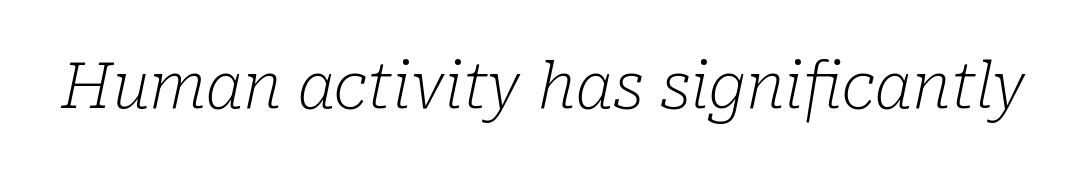
You could call the tracking neutral — neither tight nor loose. Compared with ordinary roman type, these characters are visibly tilted. Check where the strokes stop: tiny serifs finish them off. Weight: not bold — regular or lighter. Do the characters align in a grid? No, the font is proportional. The gap between lines stays unmarked.
